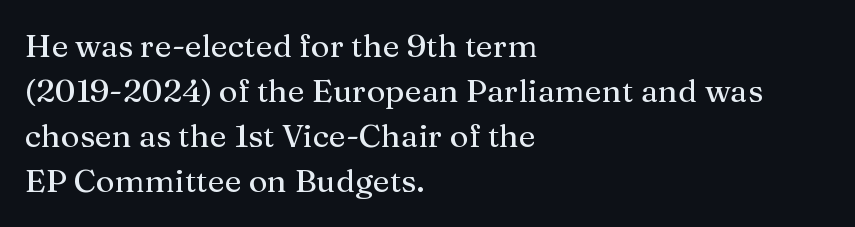
{"serif": "yes", "italic": "no", "width": "normal", "stroke_contrast": "medium", "x_height": "medium", "monospaced": "no", "underline": "no", "align": "left", "line_spacing": "normal", "line_spacing_ratio": 1.41, "letter_spacing": "normal", "letter_spacing_em": 0.0, "glyph_px": 32}
